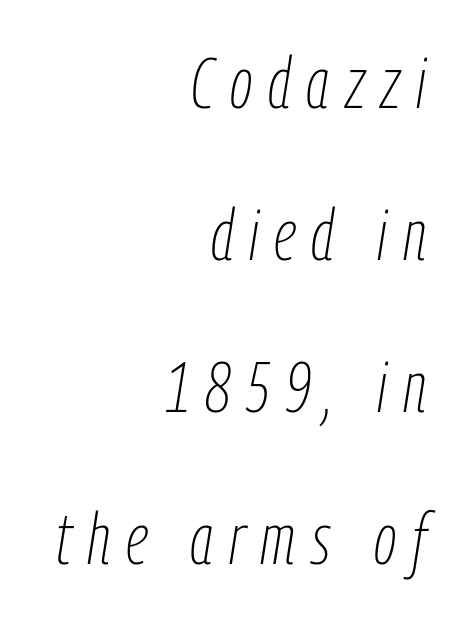
{"italic": "yes", "lean": "right", "slant_degrees": 9, "bold": "no", "weight": "thin", "width": "condensed", "stroke_contrast": "low", "x_height": "medium", "monospaced": "no", "underline": "no", "align": "right", "line_spacing": "loose", "line_spacing_ratio": 2.14, "letter_spacing": "wide", "letter_spacing_em": 0.22, "glyph_px": 71}
